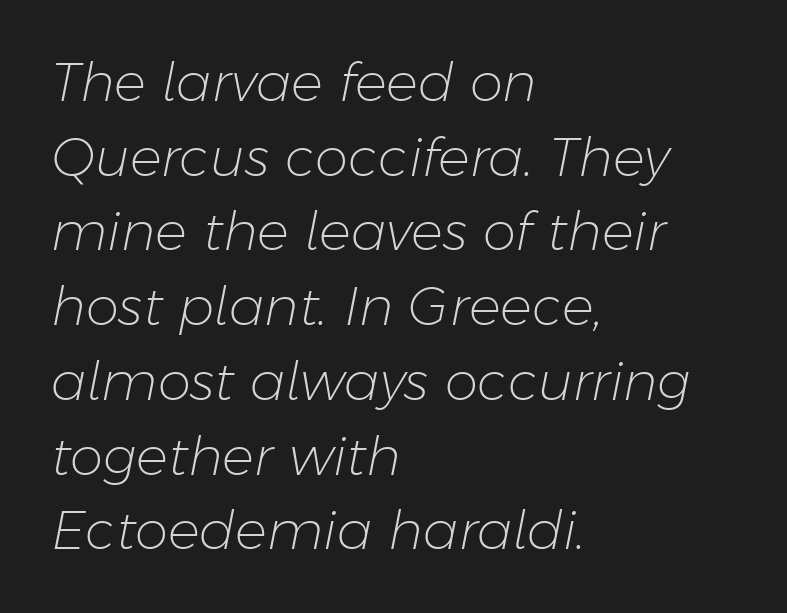
{"italic": "yes", "lean": "right", "slant_degrees": 11, "bold": "no", "weight": "light", "width": "normal", "stroke_contrast": "low", "x_height": "medium", "monospaced": "no", "underline": "no", "align": "left", "line_spacing": "normal", "line_spacing_ratio": 1.41, "letter_spacing": "normal", "letter_spacing_em": 0.0, "glyph_px": 53}
